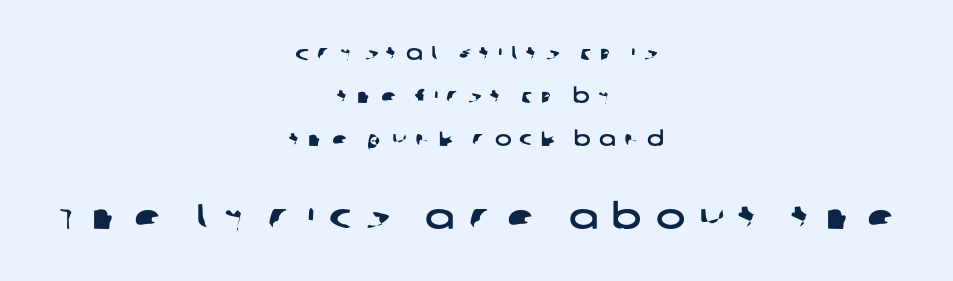
{"serif": "no", "width": "wide", "stroke_contrast": "low", "x_height": "large", "monospaced": "no", "underline": "no", "align": "center", "line_spacing": "loose", "line_spacing_ratio": 2.15, "letter_spacing": "wide", "letter_spacing_em": 0.41, "larger_block": "second", "size_ratio": 1.75, "glyph_px": 35}
